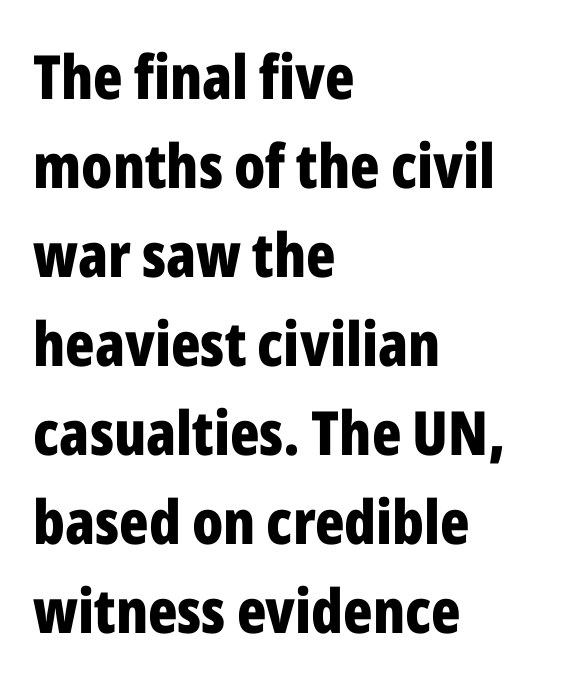
{"serif": "no", "italic": "no", "bold": "yes", "weight": "bold", "width": "condensed", "stroke_contrast": "low", "x_height": "medium", "monospaced": "no", "underline": "no", "align": "left", "line_spacing": "normal", "line_spacing_ratio": 1.46, "letter_spacing": "normal", "letter_spacing_em": 0.0, "glyph_px": 61}
